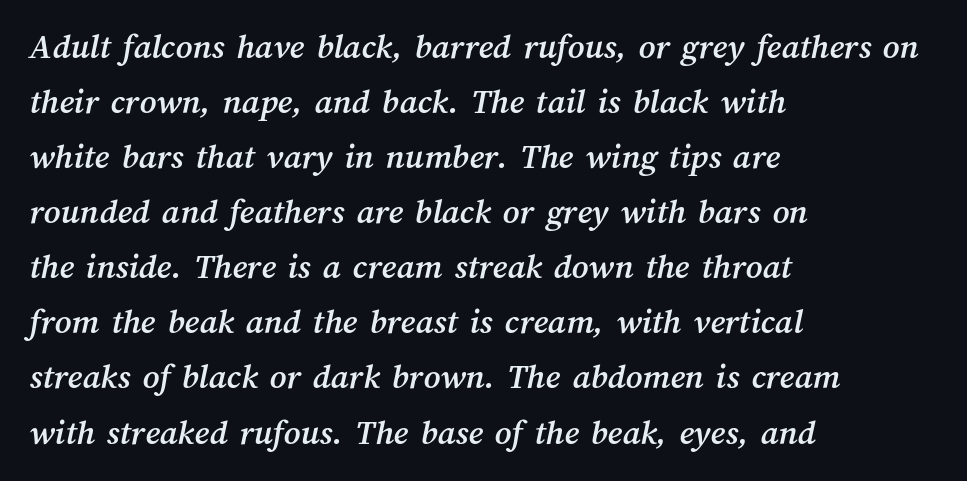
Q: Is the text underlined? A: No.
Q: How is the paragraph aligned? A: Left-aligned.
Q: Is the spacing between letters normal or unusually wide? A: Normal.
Q: Is the spacing between lines tight, normal or loose? A: Normal.
Q: Width (condensed, normal, or wide)? A: Normal.
Q: Stroke contrast? A: Medium.
Q: x-height? A: Medium.
Q: Monospaced? A: No.
